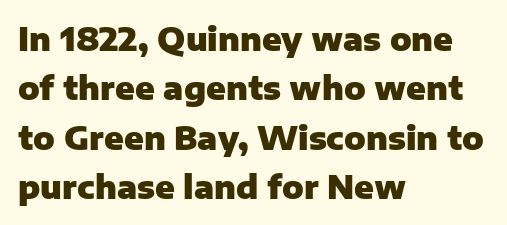
This is roman type, the default non-slanted kind. The letters sit at their default tracking, neither squeezed nor spread. Glance below the letters and you will spot only blank space. Does the type have serifs? No, each stem ends abruptly. What's the leading like? Ordinary, nothing unusual.
